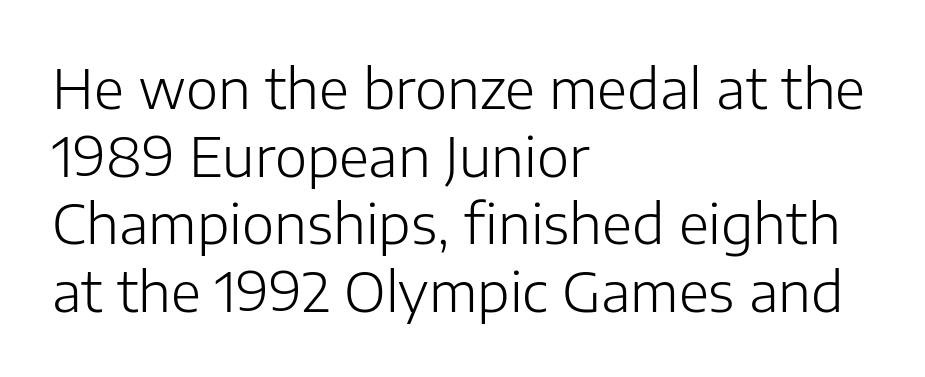
Stems here are at most as thick as an everyday book face. Designer's note — italics off, roman on. Words appear dense and cohesive because spacing is normal. Type without underlining.
